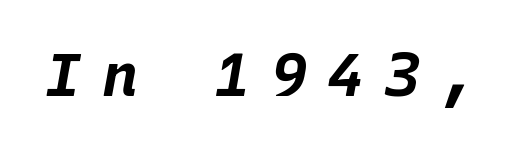
The image shows 60 px bold type, italic (leaning right), monospaced; set unusually wide letter spacing (+0.34 em), not underlined; low stroke contrast and a large x-height.
